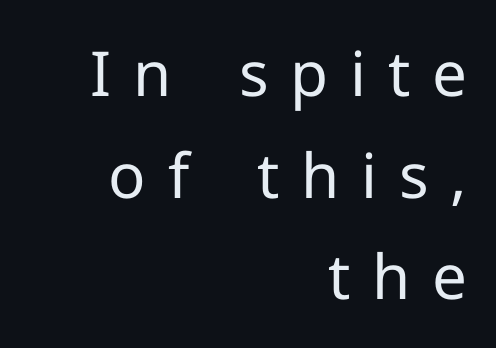
{"serif": "no", "italic": "no", "bold": "no", "weight": "regular", "width": "normal", "stroke_contrast": "low", "x_height": "medium", "monospaced": "no", "underline": "no", "align": "right", "line_spacing": "normal", "line_spacing_ratio": 1.64, "letter_spacing": "wide", "letter_spacing_em": 0.35, "glyph_px": 62}
